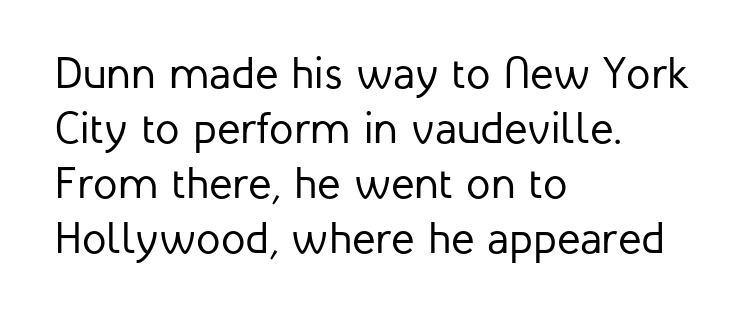
The image shows 44 px regular-weight sans-serif type, upright; set left-aligned, normal line spacing (1.25x), normal letter spacing, not underlined; low stroke contrast and a medium x-height.
